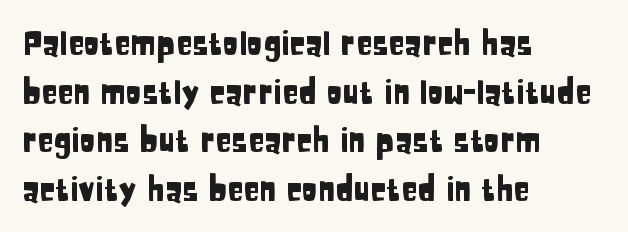
{"serif": "no", "italic": "no", "width": "condensed", "stroke_contrast": "low", "x_height": "large", "monospaced": "no", "underline": "no", "align": "left", "line_spacing": "normal", "line_spacing_ratio": 1.47, "letter_spacing": "normal", "letter_spacing_em": 0.0, "glyph_px": 33}
